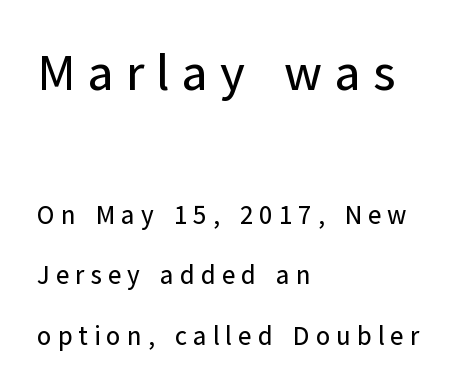
{"serif": "no", "italic": "no", "width": "normal", "stroke_contrast": "low", "x_height": "medium", "monospaced": "no", "underline": "no", "align": "left", "line_spacing": "loose", "line_spacing_ratio": 2.33, "letter_spacing": "wide", "letter_spacing_em": 0.23, "larger_block": "first", "size_ratio": 1.96, "glyph_px": 51}
